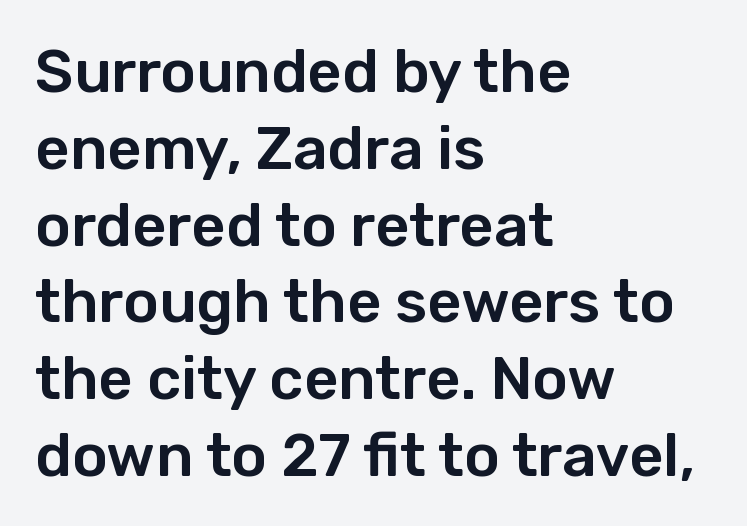
Nothing sits at the stroke ends, so this counts as sans-serif. The rendering keeps characters at their native spacing. If you drew a ruler down the left edge, every line would touch it. These lines are rendered in a variable-pitch font.
